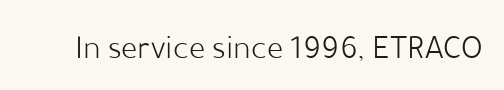
Letters have the restrained weight of plain body copy at most. This sample uses an upright cut, with every glyph sitting square on the baseline. Default kerning and tracking; the words read as compact shapes. The gap between lines stays unmarked.
